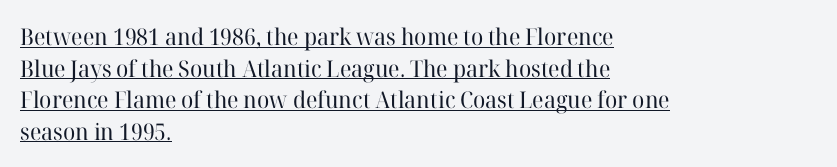
The image shows 23 px text type, upright; set left-aligned, normal line spacing (1.37x), normal letter spacing, underlined.
